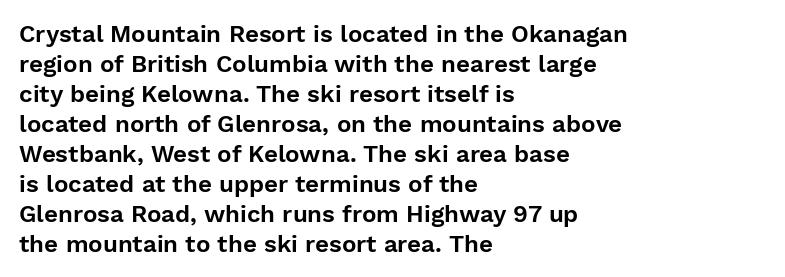
The image shows 24 px text type, upright; set left-aligned, normal line spacing (1.25x), normal letter spacing, not underlined.
